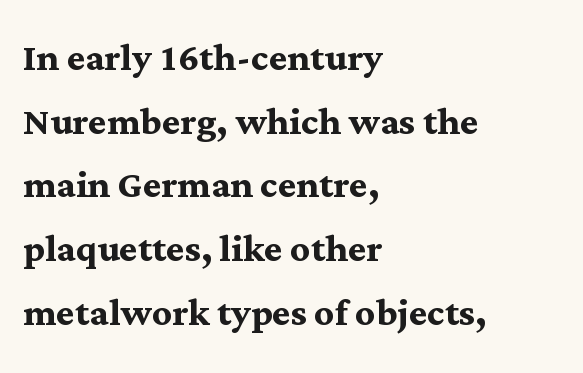
{"serif": "yes", "italic": "no", "bold": "yes", "weight": "semibold", "width": "normal", "stroke_contrast": "medium", "x_height": "medium", "monospaced": "no", "underline": "no", "align": "left", "line_spacing": "normal", "line_spacing_ratio": 1.3, "letter_spacing": "normal", "letter_spacing_em": 0.0, "glyph_px": 49}
